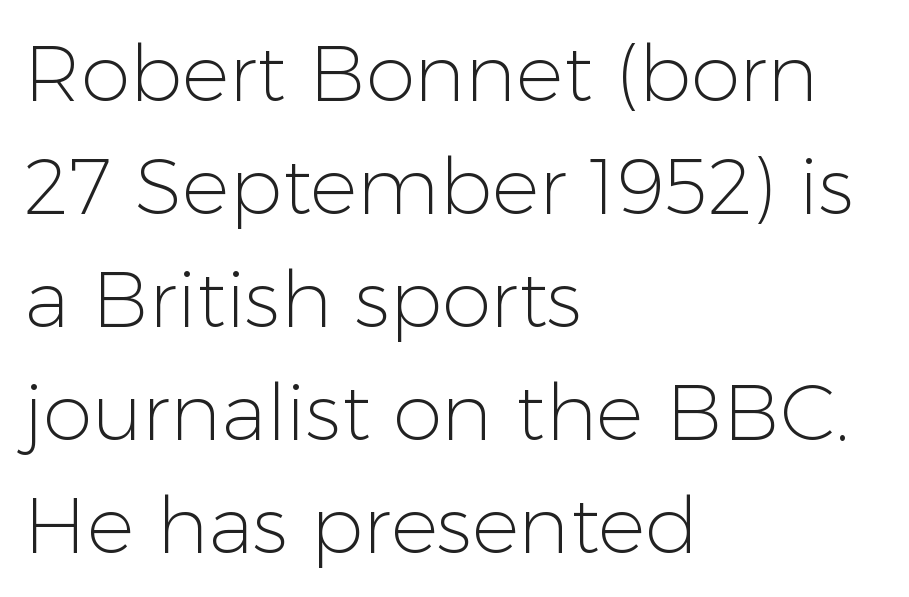
{"serif": "no", "italic": "no", "bold": "no", "weight": "light", "width": "normal", "stroke_contrast": "low", "x_height": "medium", "monospaced": "no", "underline": "no", "align": "left", "line_spacing": "normal", "line_spacing_ratio": 1.43, "letter_spacing": "normal", "letter_spacing_em": 0.0, "glyph_px": 79}
